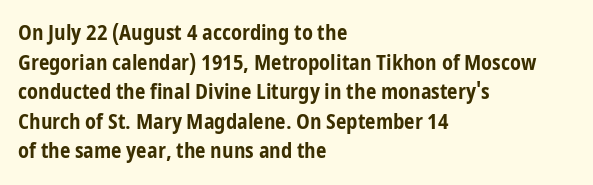
The vertical gap from one line to the next is medium. Beneath every word, the page is bare. Nothing unusual about the tracking: characters are spaced as the font intends. Its strokes are broad and dark, the hallmark of bold type. This sample uses an upright cut, with every glyph sitting square on the baseline. If you drew a ruler down the left edge, every line would touch it.
